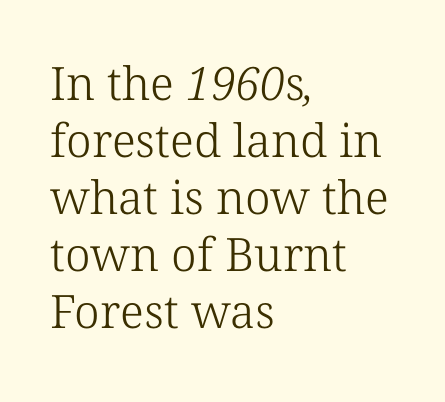
The lines in this sample share a left origin and differ only in where they stop. Does extra space separate the letters? No, they use regular spacing. Nobody drew a line under any word here. The glyphs in this specimen are seriffed.
